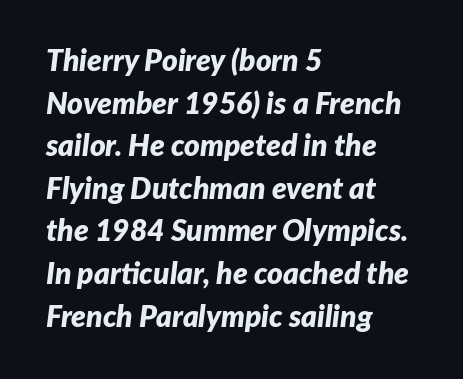
The image shows 30 px bold type, italic (leaning right); set left-aligned, normal line spacing (1.42x), normal letter spacing, not underlined; low stroke contrast and a medium x-height.
